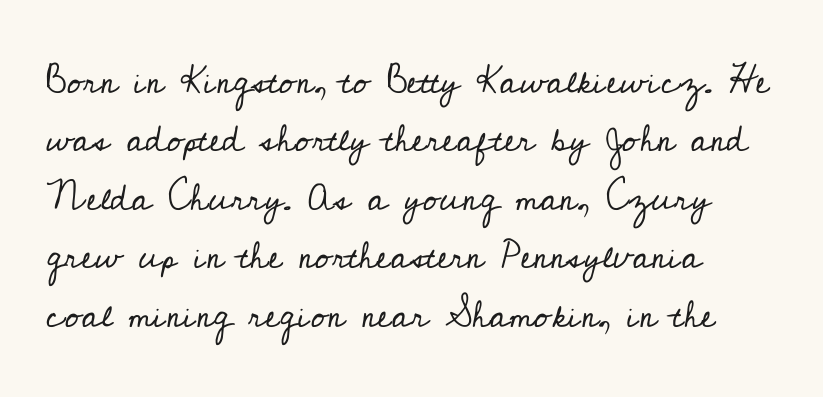
Honestly, the letter spacing is just normal — you wouldn't notice it. The passage shown is not underscored anywhere. Stem width sits at or under what a default text font uses. The rag falls on the right side of this text block.
